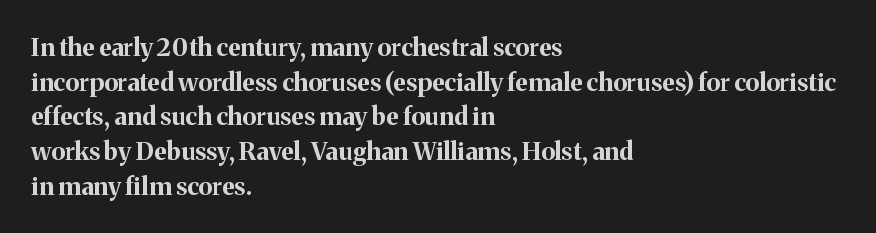
{"italic": "no", "bold": "yes", "underline": "no", "align": "left", "line_spacing": "normal", "line_spacing_ratio": 1.39, "letter_spacing": "normal", "letter_spacing_em": 0.0, "glyph_px": 25}
